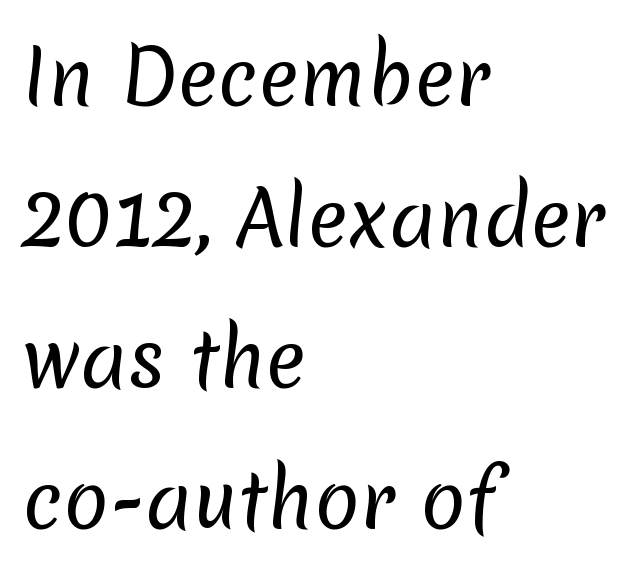
The image shows 75 px regular-weight sans-serif type; set left-aligned, line spacing 1.88x, normal letter spacing, not underlined; low stroke contrast and a medium x-height.
